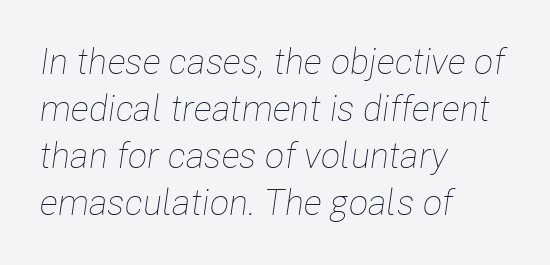
Q: Is the text bold? A: No.
Q: Is the text italic (slanted)? A: Yes, it leans right by about 8 degrees.
Q: Is the text underlined? A: No.
Q: How is the paragraph aligned? A: Left-aligned.
Q: Is the spacing between letters normal or unusually wide? A: Normal.
Q: Is the spacing between lines tight, normal or loose? A: Normal.
Q: Width (condensed, normal, or wide)? A: Condensed.
Q: Stroke contrast? A: Low.
Q: x-height? A: Medium.
Q: Monospaced? A: No.
